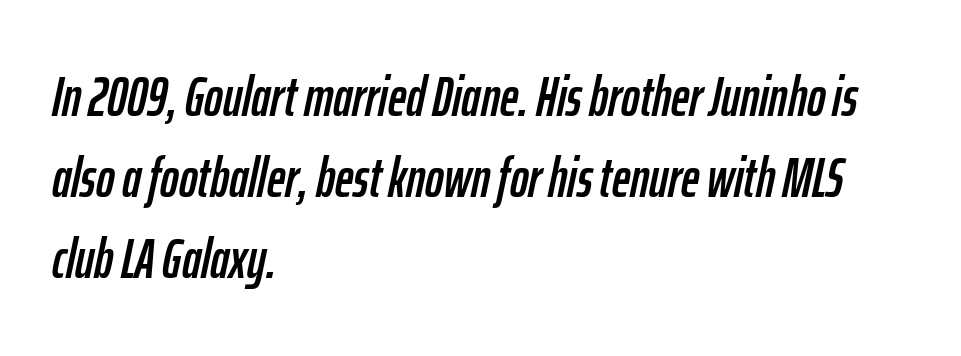
{"italic": "yes", "lean": "right", "slant_degrees": 12, "width": "condensed", "stroke_contrast": "low", "x_height": "medium", "monospaced": "no", "underline": "no", "align": "left", "line_spacing": "normal", "line_spacing_ratio": 1.45, "letter_spacing": "normal", "letter_spacing_em": 0.0, "glyph_px": 56}
